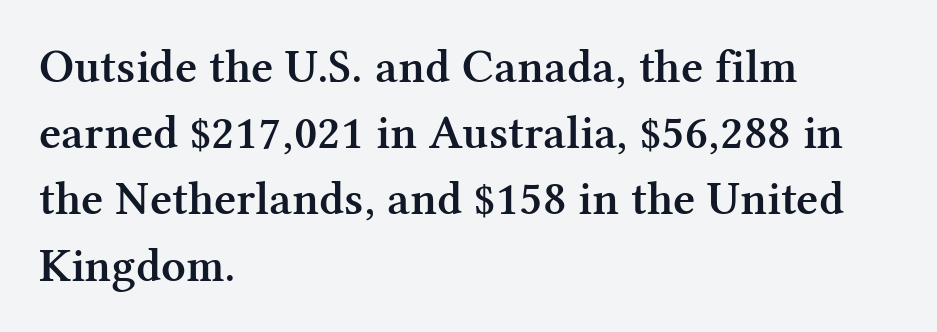
The image shows 48 px semibold serif type, upright; set left-aligned, normal line spacing (1.38x), normal letter spacing, not underlined; medium stroke contrast and a medium x-height.
